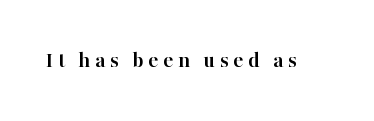
Honestly, there is no underline to notice here at all. Between one letter and the next there's a generous, obvious gap. Italic? Not at all — the glyphs are vertical. Strokes here are thick enough to call this a true bold.
